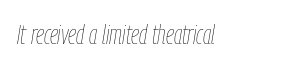
{"italic": "yes", "lean": "right", "slant_degrees": 9, "bold": "no", "underline": "no", "letter_spacing": "normal", "letter_spacing_em": 0.0, "glyph_px": 27}
